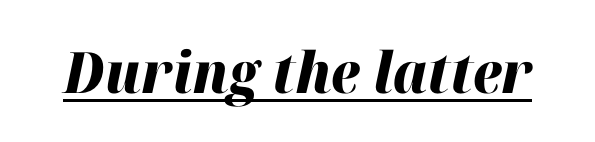
Q: Is the text bold? A: Yes.
Q: Is the text italic (slanted)? A: Yes, it leans right by about 12 degrees.
Q: Is the text underlined? A: Yes.
Q: Is the spacing between letters normal or unusually wide? A: Normal.
Q: Width (condensed, normal, or wide)? A: Normal.
Q: Stroke contrast? A: High.
Q: x-height? A: Medium.
Q: Monospaced? A: No.
